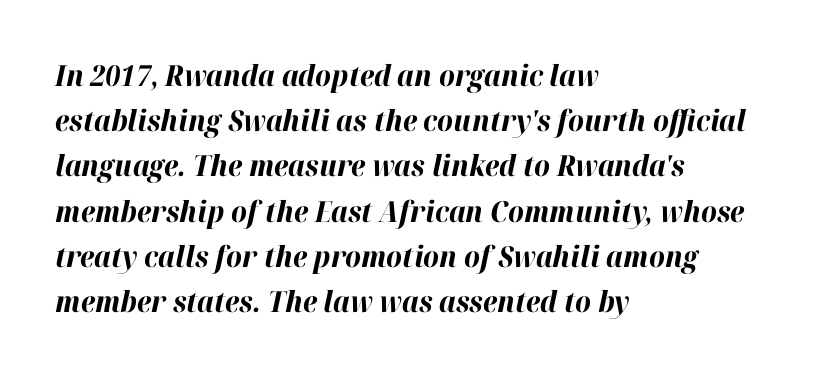
Q: Is the text bold? A: Yes.
Q: Is the text italic (slanted)? A: Yes, it leans right by about 12 degrees.
Q: Is the text underlined? A: No.
Q: How is the paragraph aligned? A: Left-aligned.
Q: Is the spacing between letters normal or unusually wide? A: Normal.
Q: Is the spacing between lines tight, normal or loose? A: Normal.
Q: Width (condensed, normal, or wide)? A: Normal.
Q: Stroke contrast? A: High.
Q: x-height? A: Medium.
Q: Monospaced? A: No.
